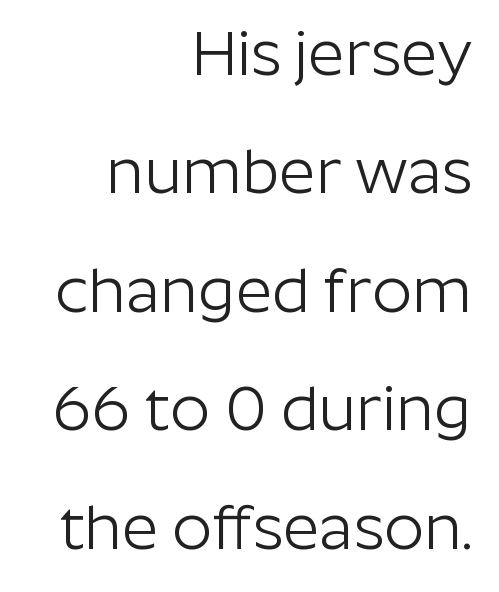
Q: Is the text bold? A: No.
Q: Is the text italic (slanted)? A: No, it is upright.
Q: Is the typeface a serif or a sans-serif typeface? A: Sans-serif.
Q: Is the text underlined? A: No.
Q: How is the paragraph aligned? A: Right-aligned.
Q: Is the spacing between letters normal or unusually wide? A: Normal.
Q: Width (condensed, normal, or wide)? A: Normal.
Q: Stroke contrast? A: Low.
Q: x-height? A: Medium.
Q: Monospaced? A: No.
